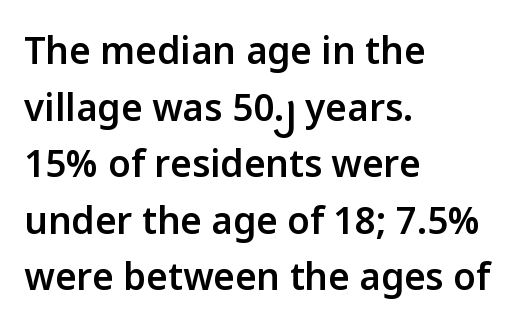
Q: Is the text bold? A: Semi-bold.
Q: Is the text italic (slanted)? A: No, it is upright.
Q: Is the typeface a serif or a sans-serif typeface? A: Sans-serif.
Q: Is the text underlined? A: No.
Q: How is the paragraph aligned? A: Left-aligned.
Q: Is the spacing between letters normal or unusually wide? A: Normal.
Q: Is the spacing between lines tight, normal or loose? A: Normal.
Q: Width (condensed, normal, or wide)? A: Normal.
Q: Stroke contrast? A: Low.
Q: x-height? A: Medium.
Q: Monospaced? A: No.
